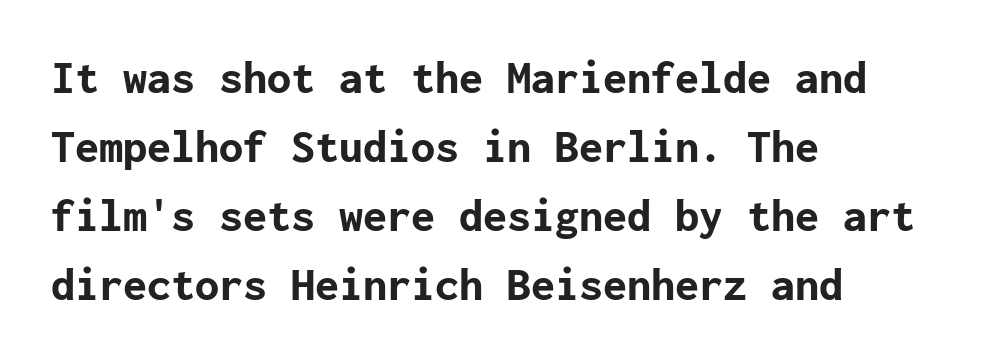
Q: Is the text bold? A: Yes.
Q: Is the text italic (slanted)? A: No, it is upright.
Q: Is the typeface a serif or a sans-serif typeface? A: Sans-serif.
Q: Is the text underlined? A: No.
Q: How is the paragraph aligned? A: Left-aligned.
Q: Is the spacing between letters normal or unusually wide? A: Normal.
Q: Is the spacing between lines tight, normal or loose? A: Normal.
Q: Width (condensed, normal, or wide)? A: Normal.
Q: Stroke contrast? A: Low.
Q: x-height? A: Medium.
